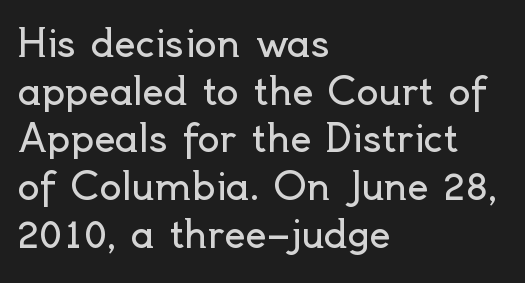
Q: Is the text bold? A: No.
Q: Is the text italic (slanted)? A: No, it is upright.
Q: Is the typeface a serif or a sans-serif typeface? A: Sans-serif.
Q: Is the text underlined? A: No.
Q: How is the paragraph aligned? A: Left-aligned.
Q: Is the spacing between letters normal or unusually wide? A: Normal.
Q: Is the spacing between lines tight, normal or loose? A: Normal.
Q: Width (condensed, normal, or wide)? A: Normal.
Q: x-height? A: Small.
Q: Monospaced? A: No.
